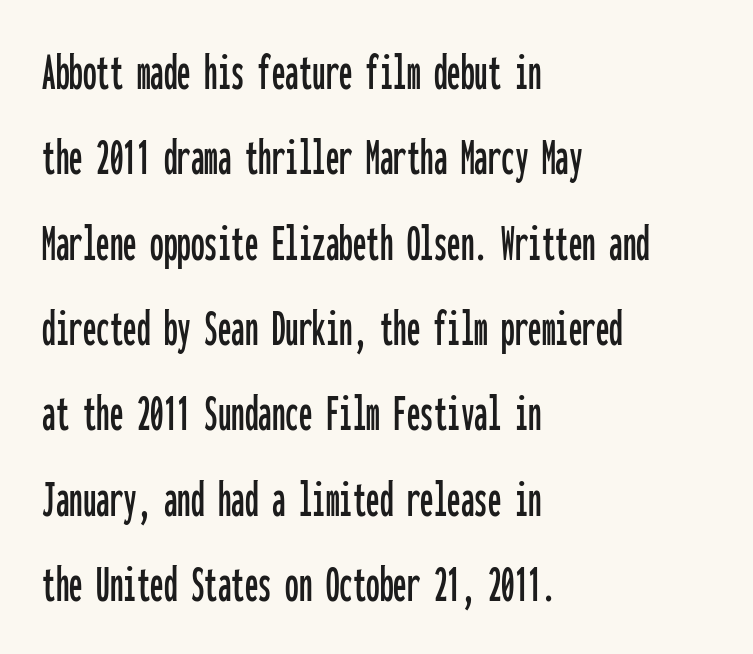
The face used here is monospaced, like something from a code editor. One glance says typical: line gaps are just what's usual. The letterforms sit shoulder to shoulder at normal distance. Are there feet on the stems? There aren't — it's a sans.
